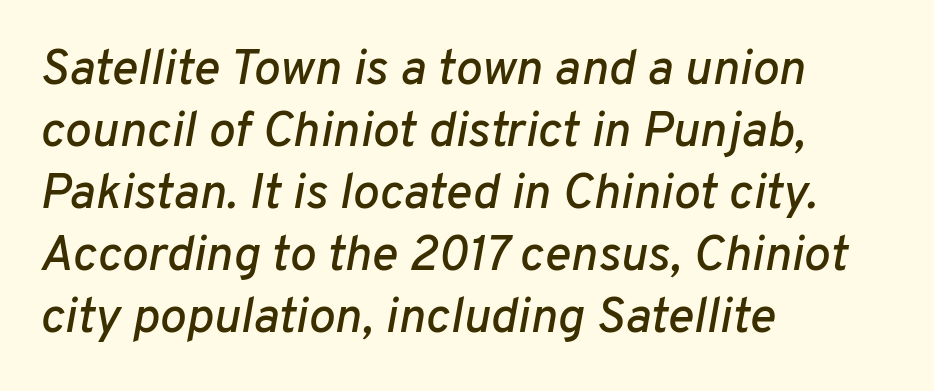
Q: Is the text italic (slanted)? A: Yes, it leans right by about 10 degrees.
Q: Is the text underlined? A: No.
Q: How is the paragraph aligned? A: Left-aligned.
Q: Is the spacing between letters normal or unusually wide? A: Normal.
Q: Width (condensed, normal, or wide)? A: Normal.
Q: Stroke contrast? A: Low.
Q: x-height? A: Medium.
Q: Monospaced? A: No.
